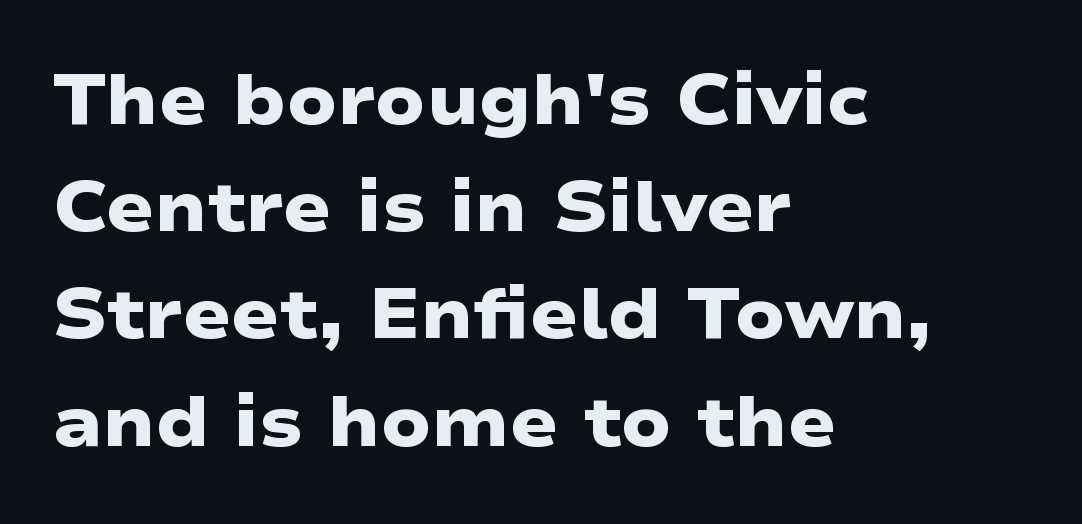
Underlining? Definitely not there. The lines are quadded left. These lines keep a tight, regular rhythm from letter to letter. Varying glyph widths throughout — classic text-font behaviour. Leading: standard. The font family rendered here belongs to the sans-serif group.
